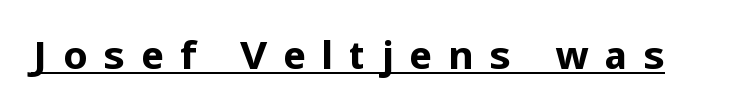
Q: Is the text bold? A: Yes.
Q: Is the text italic (slanted)? A: No, it is upright.
Q: Is the typeface a serif or a sans-serif typeface? A: Sans-serif.
Q: Is the text underlined? A: Yes.
Q: Is the spacing between letters normal or unusually wide? A: Unusually wide.
Q: Width (condensed, normal, or wide)? A: Normal.
Q: Stroke contrast? A: Low.
Q: x-height? A: Medium.
Q: Monospaced? A: No.
